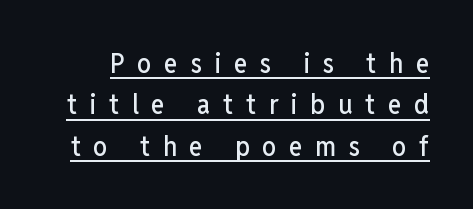
The image shows 28 px condensed sans-serif type, upright; set normal line spacing (1.48x), unusually wide letter spacing (+0.46 em), underlined; low stroke contrast and a medium x-height.
